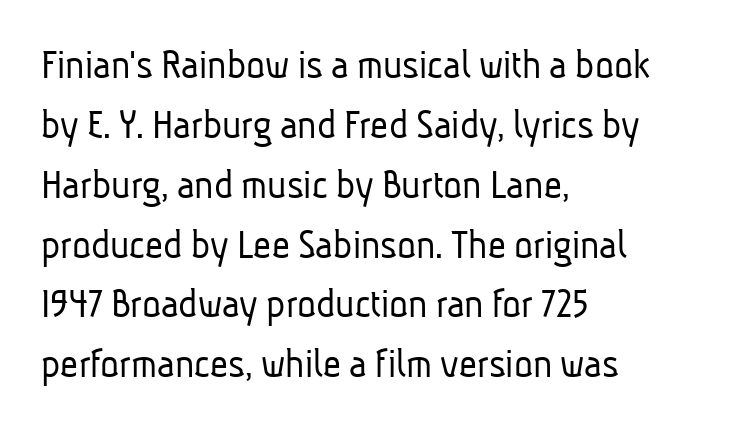
The characters are drawn with everyday or finer stroke widths. Looks like regular typesetting: each glyph gets only the width it needs. Leftover space on each line is placed entirely after the last word. Has an underline been added? It has not. Students, observe: this is what conventionally led text looks like. Letterform terminals end flat and unadorned throughout the passage.
